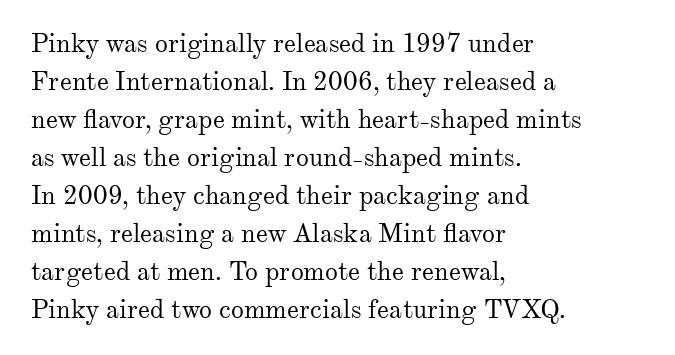
Q: Is the text bold? A: No.
Q: Is the text italic (slanted)? A: No, it is upright.
Q: Is the text underlined? A: No.
Q: How is the paragraph aligned? A: Left-aligned.
Q: Is the spacing between letters normal or unusually wide? A: Normal.
Q: Is the spacing between lines tight, normal or loose? A: Normal.
